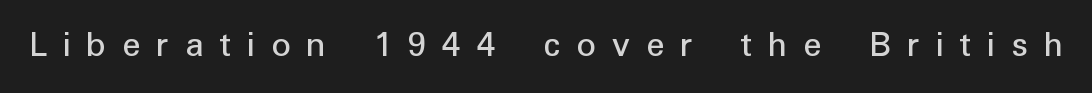
{"serif": "no", "italic": "no", "width": "normal", "stroke_contrast": "low", "x_height": "medium", "monospaced": "no", "underline": "no", "letter_spacing": "wide", "letter_spacing_em": 0.42, "glyph_px": 38}
